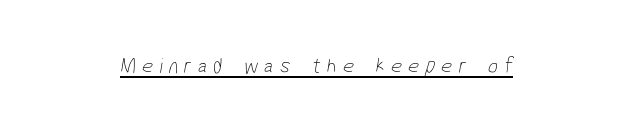
A typesetter would call this heavily tracked-out type. The rendered words wear a rule along their underside. No extra ink here — the face is not bold.
